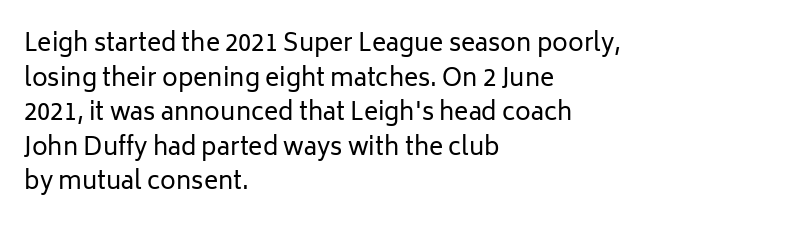
The image shows 24 px text type, upright; set left-aligned, normal line spacing (1.44x), normal letter spacing, not underlined.
